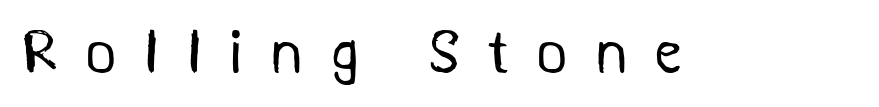
{"serif": "no", "bold": "no", "weight": "regular", "width": "normal", "stroke_contrast": "medium", "x_height": "medium", "monospaced": "no", "underline": "no", "letter_spacing": "wide", "letter_spacing_em": 0.41, "glyph_px": 62}
